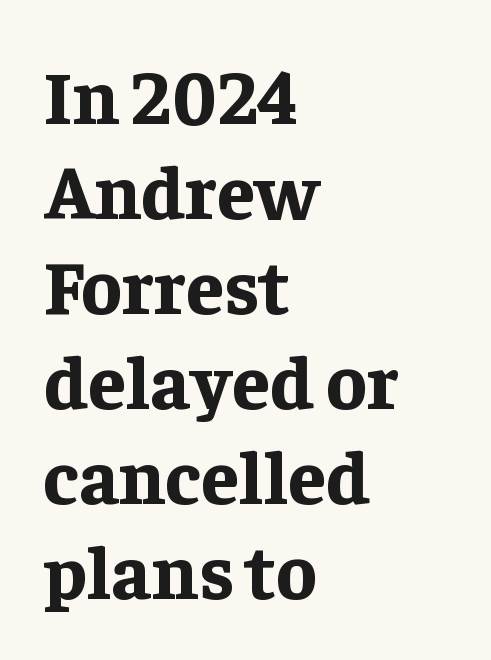
Q: Is the text bold? A: Yes.
Q: Is the text italic (slanted)? A: No, it is upright.
Q: Is the typeface a serif or a sans-serif typeface? A: Serif.
Q: Is the text underlined? A: No.
Q: How is the paragraph aligned? A: Left-aligned.
Q: Is the spacing between letters normal or unusually wide? A: Normal.
Q: Is the spacing between lines tight, normal or loose? A: Normal.
Q: Width (condensed, normal, or wide)? A: Normal.
Q: Stroke contrast? A: Low.
Q: x-height? A: Medium.
Q: Monospaced? A: No.
